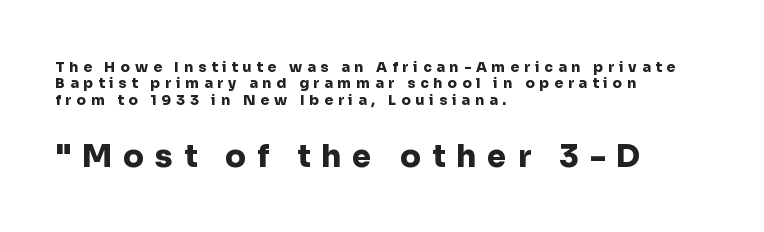
The image shows 31 px heavy sans-serif type, upright; set left-aligned, line spacing 1.17x, unusually wide letter spacing (+0.35 em), not underlined; the second (bottom) block is 2.21x larger; low stroke contrast and a medium x-height.
